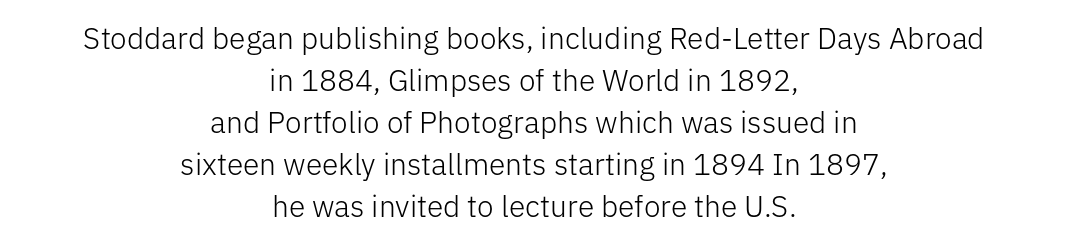
The image shows 30 px light sans-serif type, upright; set centered, normal line spacing (1.4x), normal letter spacing, not underlined; low stroke contrast and a medium x-height.
